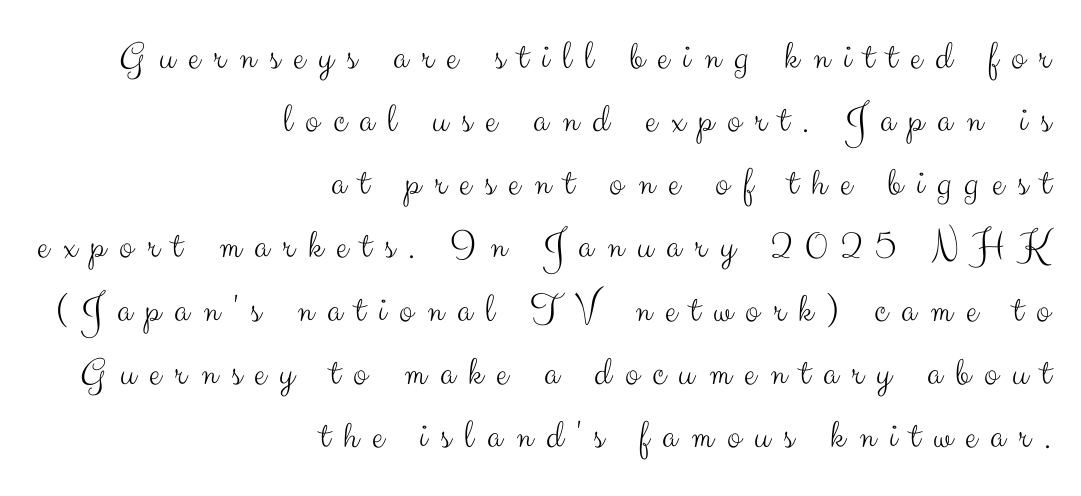
Between one letter and the next there's a generous, obvious gap. Honestly, there is no underline to notice here at all. This rendering employs a face without finishing strokes, i.e., a sans-serif.
